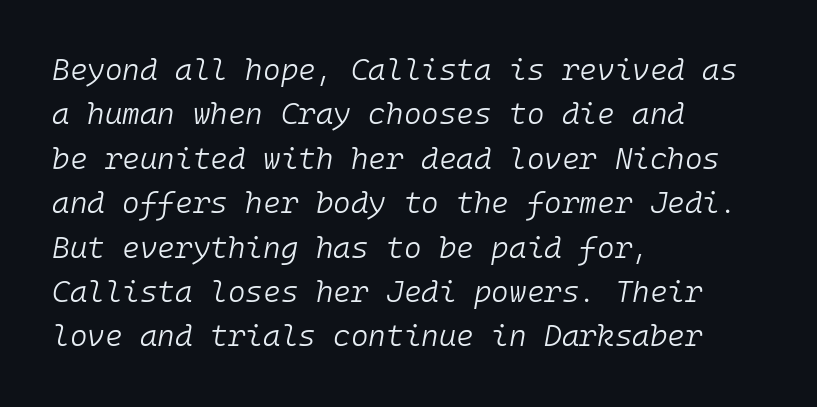
Q: Is the text bold? A: No.
Q: Is the text italic (slanted)? A: Yes, it leans right by about 10 degrees.
Q: Is the text underlined? A: No.
Q: How is the paragraph aligned? A: Left-aligned.
Q: Is the spacing between letters normal or unusually wide? A: Normal.
Q: Is the spacing between lines tight, normal or loose? A: Normal.
Q: Width (condensed, normal, or wide)? A: Normal.
Q: Stroke contrast? A: Low.
Q: x-height? A: Medium.
Q: Monospaced? A: Yes.
